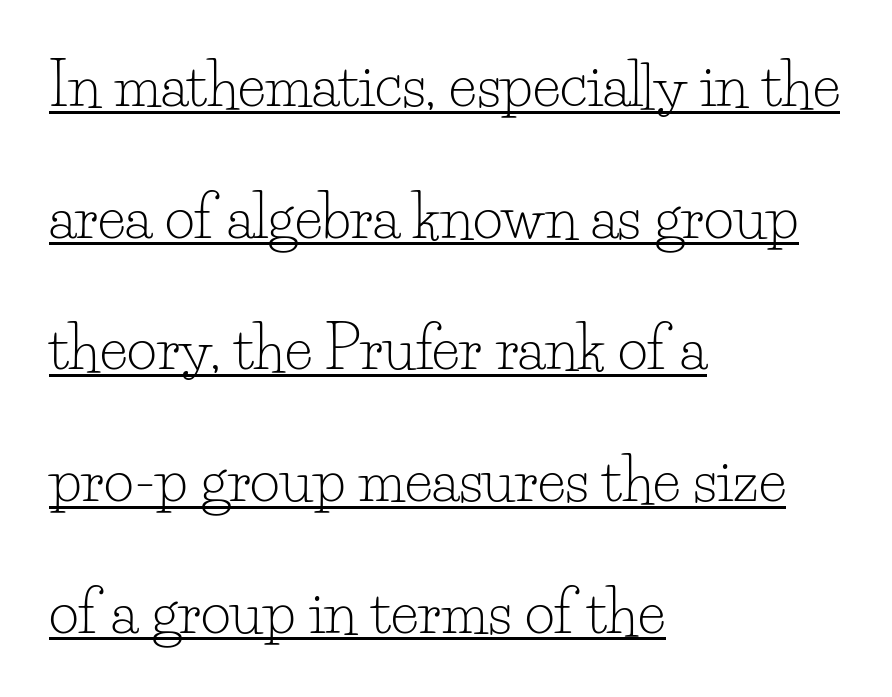
The letters advance in unequal steps, a hallmark of proportional type. Observe the ordinary spacing: letters are neighbours, not strangers. Weight: regular or lighter. Font category for this specimen: serif. Honestly, the rows look like they've been pulled way apart. Has an underline been added? It has.
